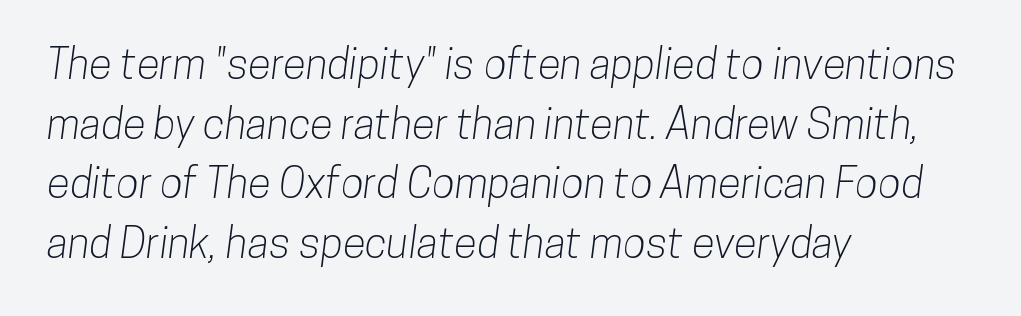
Reading down the block, your eye returns to a fixed left position each line. A typesetter would call this zero additional tracking. Proportional: the letters do not fall into vertical columns. Decoration check: the copy has no underline. Successive baselines arrive at the customary interval. Observe the absence of serifs on each vertical stroke in this sample.
